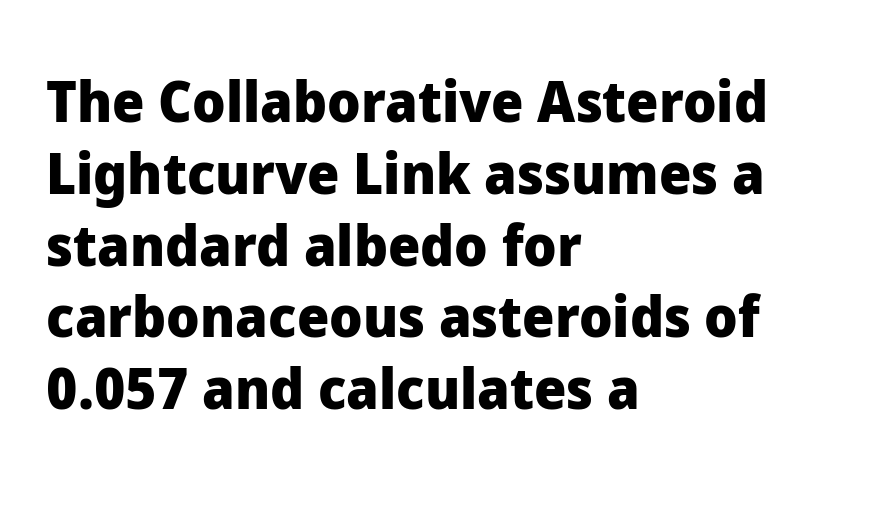
Q: Is the text bold? A: Yes.
Q: Is the text italic (slanted)? A: No, it is upright.
Q: Is the typeface a serif or a sans-serif typeface? A: Sans-serif.
Q: Is the text underlined? A: No.
Q: How is the paragraph aligned? A: Left-aligned.
Q: Is the spacing between letters normal or unusually wide? A: Normal.
Q: Is the spacing between lines tight, normal or loose? A: Normal.
Q: Width (condensed, normal, or wide)? A: Normal.
Q: Stroke contrast? A: Low.
Q: x-height? A: Medium.
Q: Monospaced? A: No.
